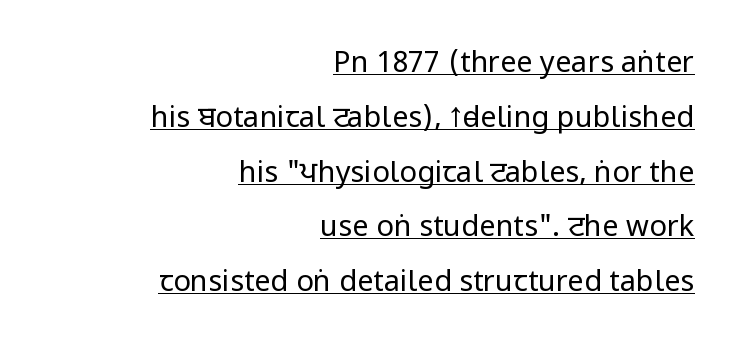
In designer terms, the underline attribute is active on this setting. Heft: none added — not bold. Observe the ordinary spacing: letters are neighbours, not strangers. A sans-serif font was chosen for this passage. Reading down the block, your eye finds every line finishing at a fixed right position. Designer's note — italics off, roman on.
